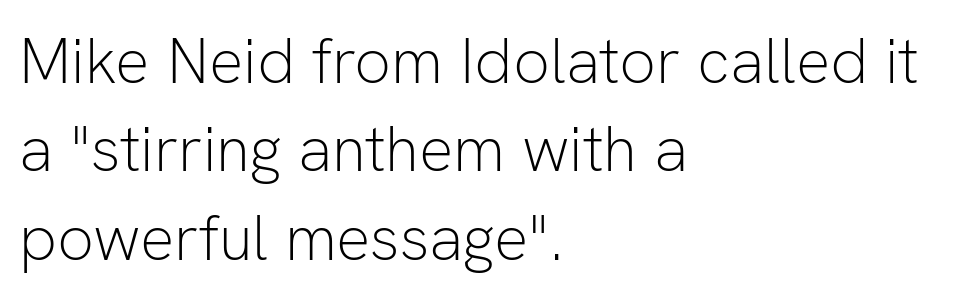
The image shows 64 px light sans-serif type, upright; set left-aligned, normal line spacing (1.38x), normal letter spacing, not underlined; low stroke contrast and a medium x-height.
